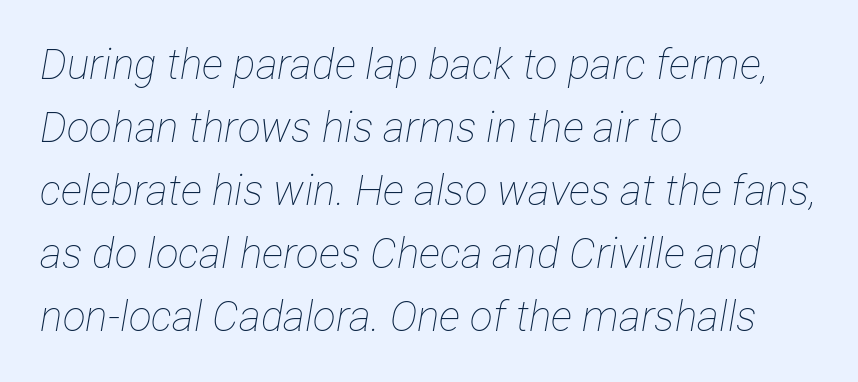
The image shows 42 px thin, condensed type, italic (leaning right); set left-aligned, normal line spacing (1.5x), normal letter spacing, not underlined; low stroke contrast and a medium x-height.
